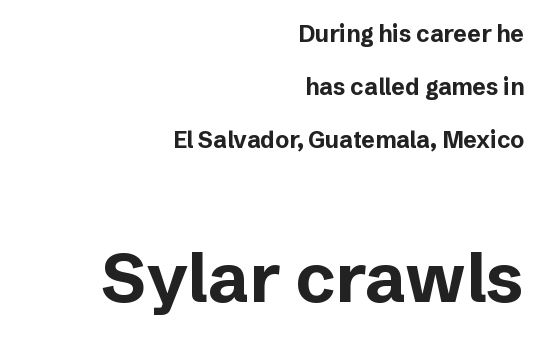
The image shows 69 px bold sans-serif type, upright; set right-aligned, loose line spacing (2.31x), normal letter spacing, not underlined; the second (bottom) block is 3.0x larger; low stroke contrast and a medium x-height.
